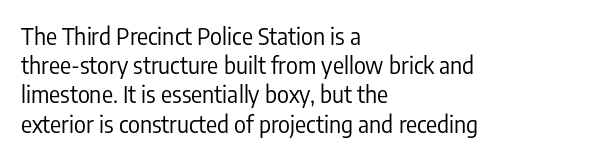
{"italic": "no", "bold": "no", "underline": "no", "align": "left", "line_spacing": "normal", "line_spacing_ratio": 1.27, "letter_spacing": "normal", "letter_spacing_em": 0.0, "glyph_px": 23}
